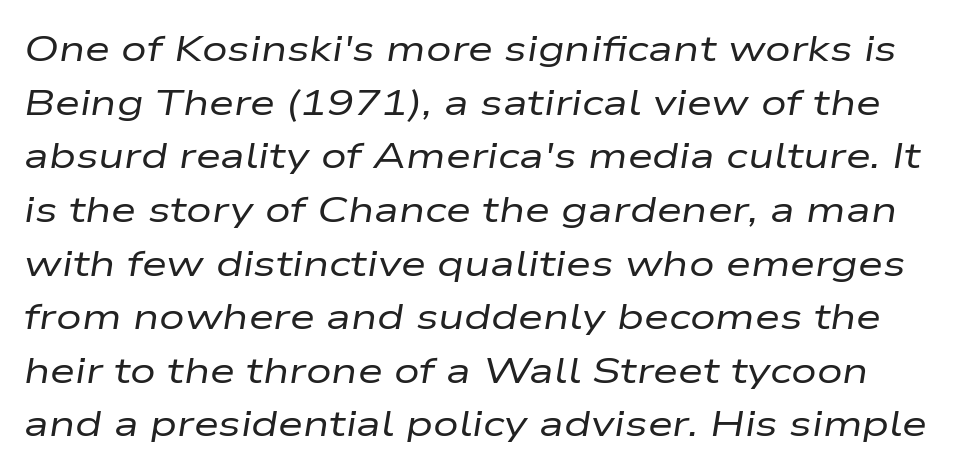
Q: Is the text bold? A: No.
Q: Is the text italic (slanted)? A: Yes, it leans right by about 9 degrees.
Q: Is the text underlined? A: No.
Q: Is the spacing between letters normal or unusually wide? A: Normal.
Q: Is the spacing between lines tight, normal or loose? A: Normal.
Q: Width (condensed, normal, or wide)? A: Wide.
Q: Stroke contrast? A: Low.
Q: x-height? A: Medium.
Q: Monospaced? A: No.
